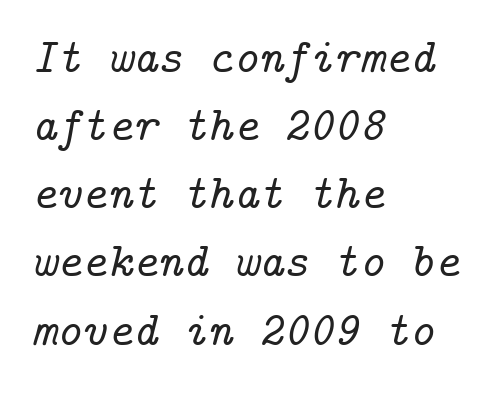
{"serif": "yes", "italic": "yes", "lean": "right", "slant_degrees": 14, "width": "normal", "stroke_contrast": "low", "x_height": "medium", "underline": "no", "align": "left", "line_spacing": "normal", "line_spacing_ratio": 1.42, "letter_spacing": "normal", "letter_spacing_em": 0.0, "glyph_px": 48}
